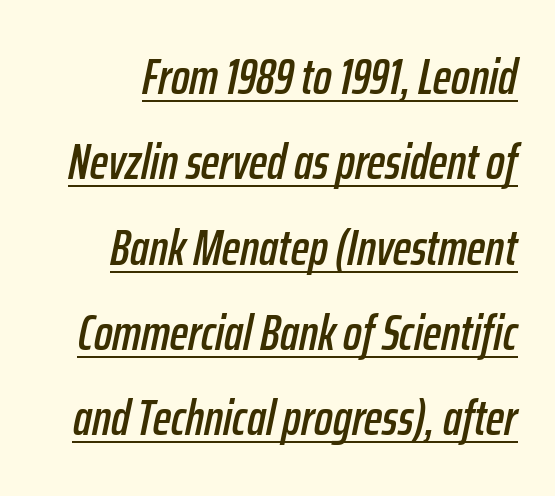
The image shows 49 px condensed type, italic (leaning right); set right-aligned, line spacing 1.74x, normal letter spacing, underlined; low stroke contrast and a medium x-height.
